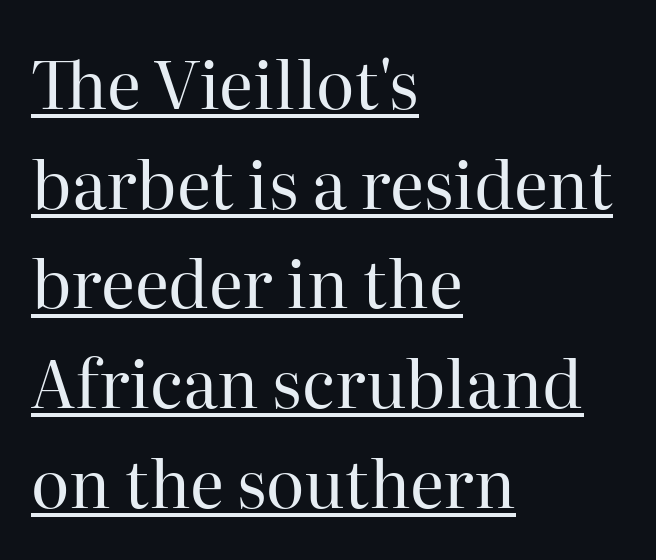
Tracking value appears to be zero — textbook default spacing. Honestly, the row spacing looks completely unremarkable. To sum up the face: it has serifs. These lines are set flush left with a ragged right edge. If you drew a line through each stem, it would be perfectly vertical.
